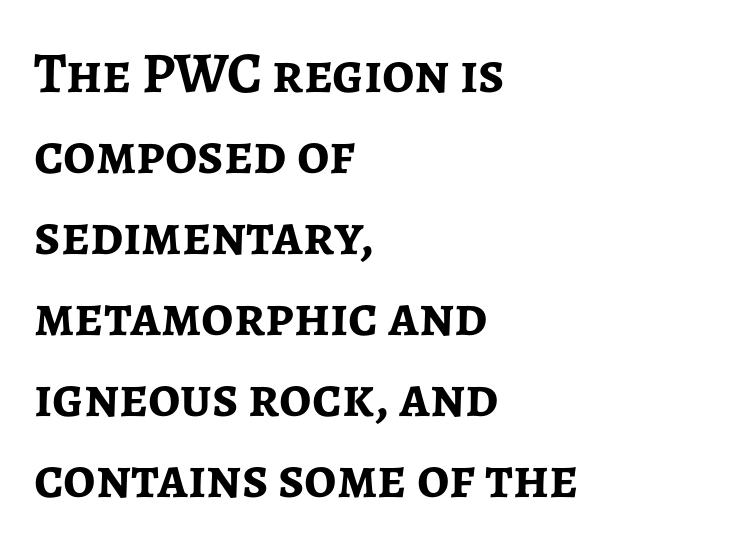
{"serif": "no", "italic": "no", "bold": "yes", "weight": "semibold", "width": "normal", "stroke_contrast": "low", "x_height": "medium", "monospaced": "no", "underline": "no", "align": "left", "line_spacing": "normal", "line_spacing_ratio": 1.42, "letter_spacing": "normal", "letter_spacing_em": 0.0, "glyph_px": 57}
